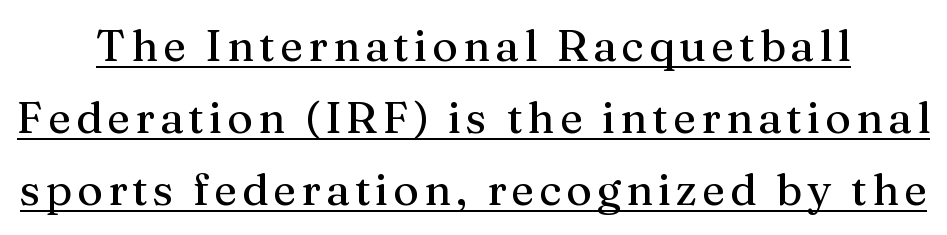
Q: Is the text italic (slanted)? A: No, it is upright.
Q: Is the typeface a serif or a sans-serif typeface? A: Serif.
Q: Is the text underlined? A: Yes.
Q: How is the paragraph aligned? A: Centered.
Q: Is the spacing between lines tight, normal or loose? A: Normal.
Q: Width (condensed, normal, or wide)? A: Normal.
Q: Stroke contrast? A: Medium.
Q: x-height? A: Medium.
Q: Monospaced? A: No.
